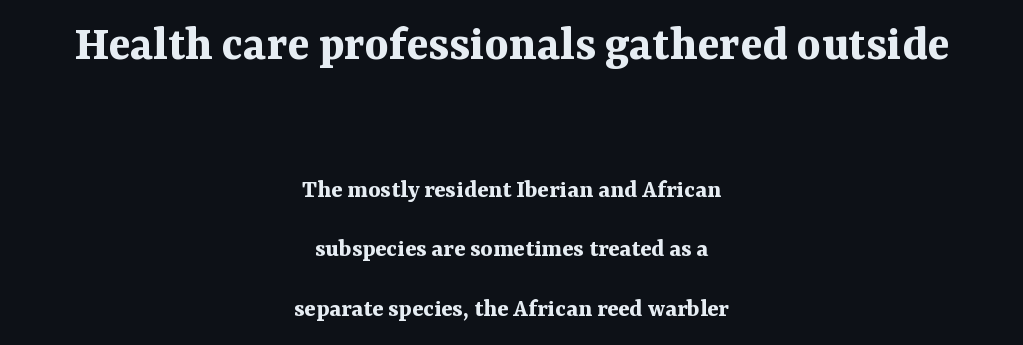
Q: Is the text bold? A: Yes.
Q: Is the text italic (slanted)? A: No, it is upright.
Q: Is the typeface a serif or a sans-serif typeface? A: Serif.
Q: Is the text underlined? A: No.
Q: How is the paragraph aligned? A: Centered.
Q: Is the spacing between letters normal or unusually wide? A: Normal.
Q: Is the spacing between lines tight, normal or loose? A: Loose.
Q: Which block of text is set in a larger size, the first (top) or the second (bottom)? A: The first (top) one.
Q: Width (condensed, normal, or wide)? A: Normal.
Q: Stroke contrast? A: Medium.
Q: x-height? A: Medium.
Q: Monospaced? A: No.
